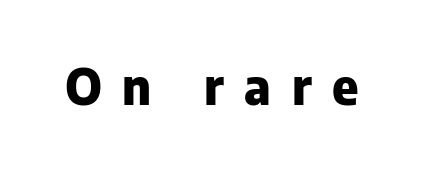
{"serif": "no", "italic": "no", "bold": "yes", "weight": "heavy", "width": "normal", "stroke_contrast": "low", "x_height": "medium", "monospaced": "no", "underline": "no", "letter_spacing": "wide", "letter_spacing_em": 0.41, "glyph_px": 50}
